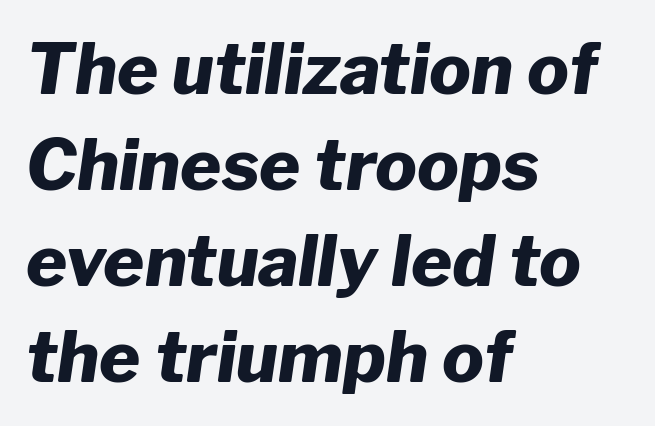
{"italic": "yes", "lean": "right", "slant_degrees": 8, "bold": "yes", "weight": "heavy", "width": "normal", "stroke_contrast": "low", "x_height": "medium", "monospaced": "no", "underline": "no", "align": "left", "line_spacing": "normal", "line_spacing_ratio": 1.37, "letter_spacing": "normal", "letter_spacing_em": 0.0, "glyph_px": 70}
